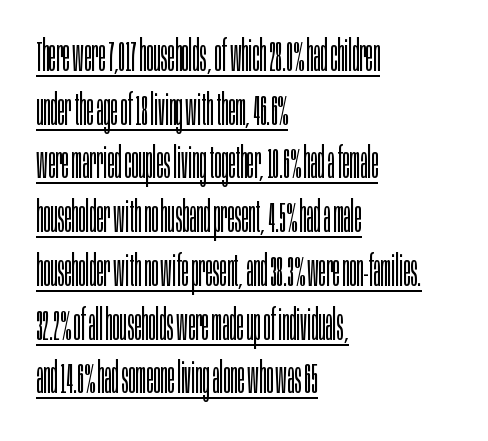
Q: Is the text bold? A: No.
Q: Is the text italic (slanted)? A: No, it is upright.
Q: Is the typeface a serif or a sans-serif typeface? A: Sans-serif.
Q: Is the text underlined? A: Yes.
Q: How is the paragraph aligned? A: Left-aligned.
Q: Is the spacing between letters normal or unusually wide? A: Normal.
Q: Is the spacing between lines tight, normal or loose? A: Normal.
Q: Width (condensed, normal, or wide)? A: Condensed.
Q: Stroke contrast? A: Low.
Q: x-height? A: Large.
Q: Monospaced? A: No.
